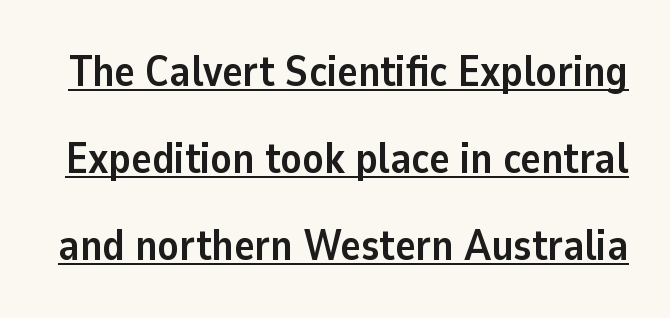
Q: Is the text bold? A: Yes.
Q: Is the text italic (slanted)? A: No, it is upright.
Q: Is the typeface a serif or a sans-serif typeface? A: Sans-serif.
Q: Is the text underlined? A: Yes.
Q: Is the spacing between letters normal or unusually wide? A: Normal.
Q: Is the spacing between lines tight, normal or loose? A: Loose.
Q: Width (condensed, normal, or wide)? A: Normal.
Q: Stroke contrast? A: Low.
Q: x-height? A: Medium.
Q: Monospaced? A: No.
